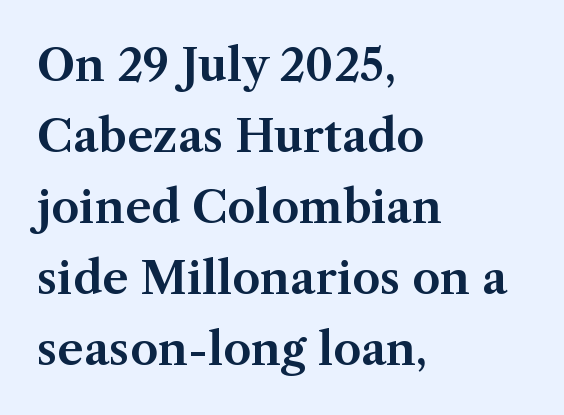
The image shows 45 px serif type, upright; set left-aligned, normal line spacing (1.58x), normal letter spacing, not underlined; medium stroke contrast and a medium x-height.
